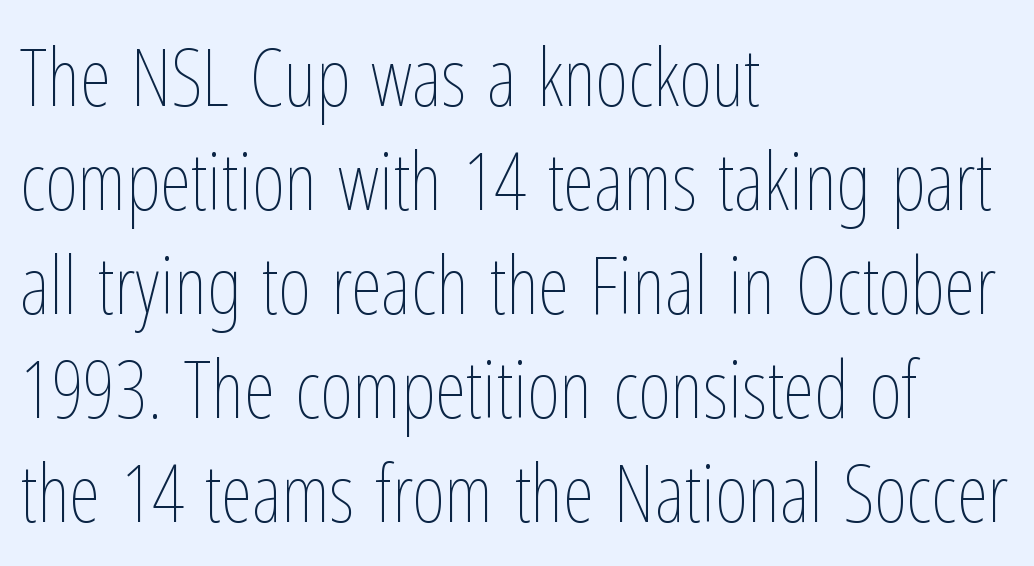
{"italic": "no", "bold": "no", "weight": "thin", "width": "condensed", "stroke_contrast": "low", "x_height": "medium", "monospaced": "no", "underline": "no", "align": "left", "line_spacing": "normal", "line_spacing_ratio": 1.3, "letter_spacing": "normal", "letter_spacing_em": 0.0, "glyph_px": 80}
